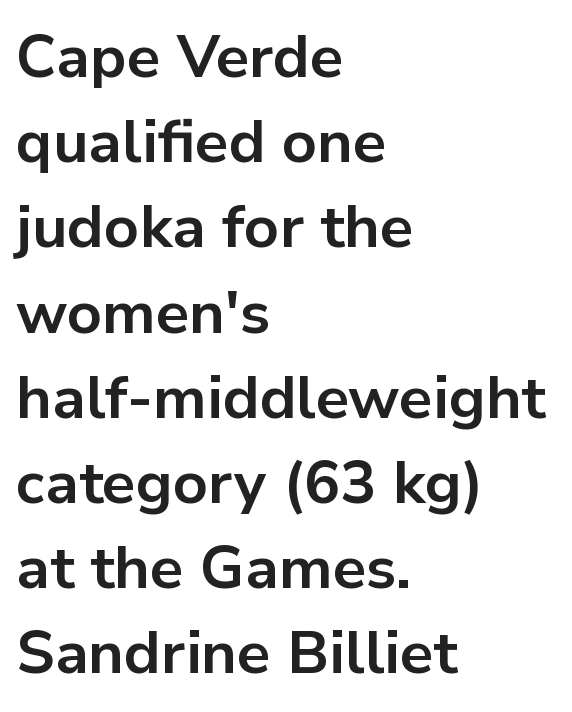
The typeface chosen for these lines omits serifs. This sample uses an upright cut, with every glyph sitting square on the baseline. A classic flush-left, rag-right setting is used for this passage. Every letter is thick-stroked: bold, no question. Underlining? Definitely not there. Is there much room between lines? A standard amount, neither cramped nor airy.
